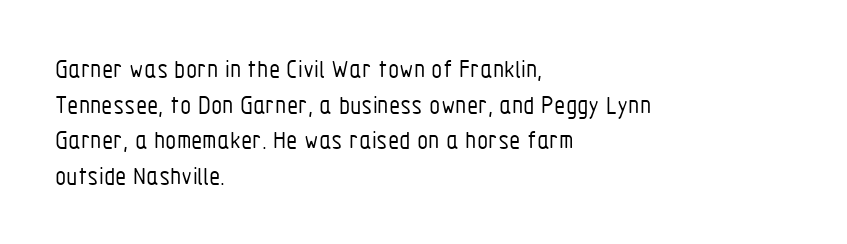
{"italic": "no", "bold": "no", "underline": "no", "align": "left", "line_spacing": "normal", "line_spacing_ratio": 1.37, "letter_spacing": "normal", "letter_spacing_em": 0.0, "glyph_px": 26}
